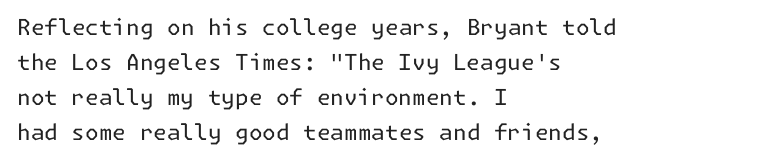
{"italic": "no", "bold": "no", "underline": "no", "align": "left", "line_spacing": "normal", "line_spacing_ratio": 1.59, "letter_spacing": "normal", "letter_spacing_em": 0.0, "glyph_px": 22}
